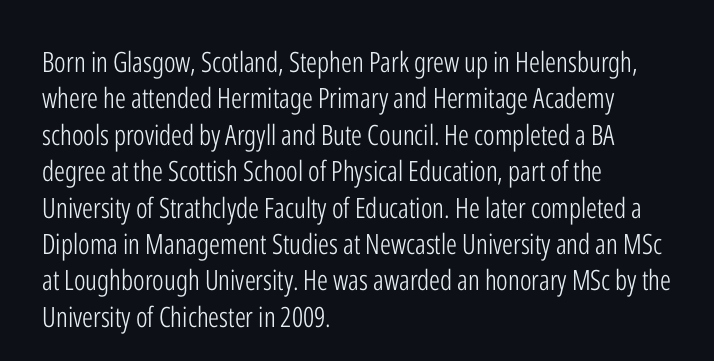
{"serif": "no", "italic": "no", "bold": "no", "weight": "light", "width": "condensed", "stroke_contrast": "low", "x_height": "medium", "monospaced": "no", "underline": "no", "align": "left", "line_spacing": "normal", "line_spacing_ratio": 1.3, "letter_spacing": "normal", "letter_spacing_em": 0.0, "glyph_px": 28}
